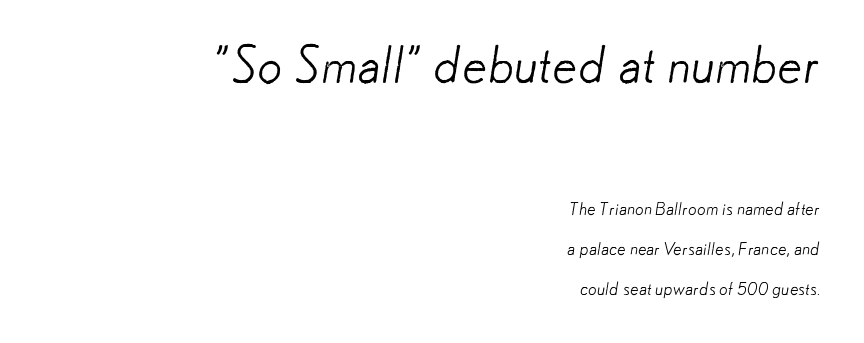
Q: Is the text bold? A: No.
Q: Is the typeface a serif or a sans-serif typeface? A: Sans-serif.
Q: Is the text underlined? A: No.
Q: How is the paragraph aligned? A: Right-aligned.
Q: Is the spacing between letters normal or unusually wide? A: Normal.
Q: Is the spacing between lines tight, normal or loose? A: Loose.
Q: Which block of text is set in a larger size, the first (top) or the second (bottom)? A: The first (top) one.
Q: Width (condensed, normal, or wide)? A: Normal.
Q: Stroke contrast? A: Low.
Q: x-height? A: Small.
Q: Monospaced? A: No.
